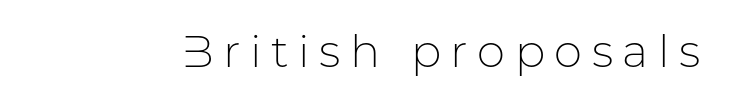
In terms of letterform style, serifs are entirely absent. This is the regular roman posture of the typeface. Quick note: underline off. Unbolded letterforms with no extra heft. Words appear elongated and porous because spacing is wide. Each letter keeps its own natural width here, so spacing adapts to shape.
